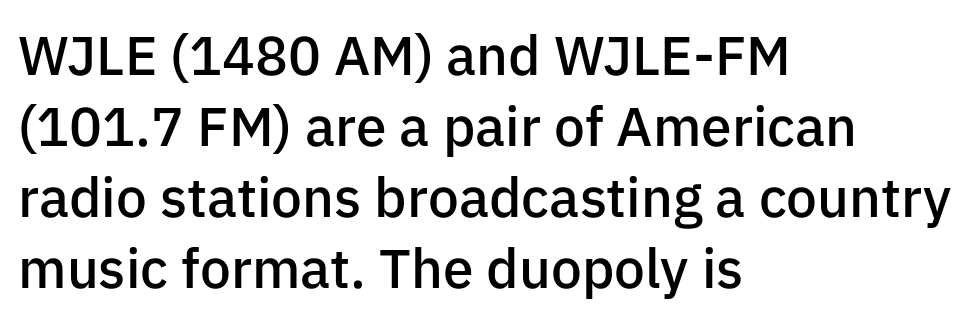
The image shows 55 px semibold sans-serif type, upright; set left-aligned, normal line spacing (1.29x), normal letter spacing, not underlined; low stroke contrast and a medium x-height.
